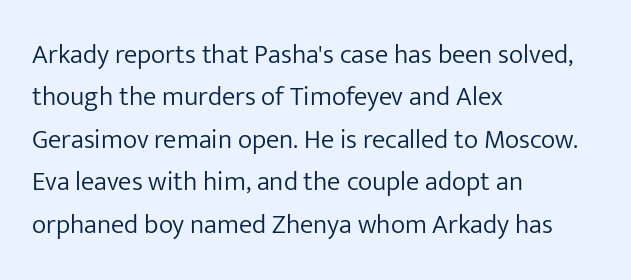
Characters follow at the spacing the type designer built in. Where is the straight margin? On the left. Weight: regular or lighter. Check the space under the baseline: it is left empty. Each new line begins a customary step beneath the previous one.
